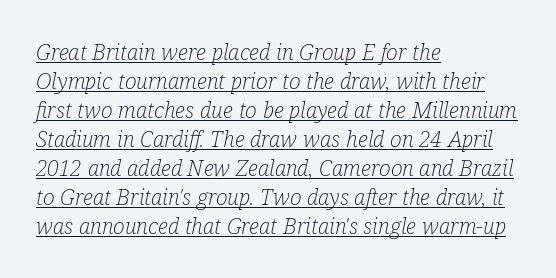
Between one letter and the next there's only the usual sliver of space. A student would call this left alignment; a typographer would say flush left, rag right. Interline gaps are of average width in this sample. Italic? Definitely — the glyphs are oblique. The rendering uses the underline text-decoration.
